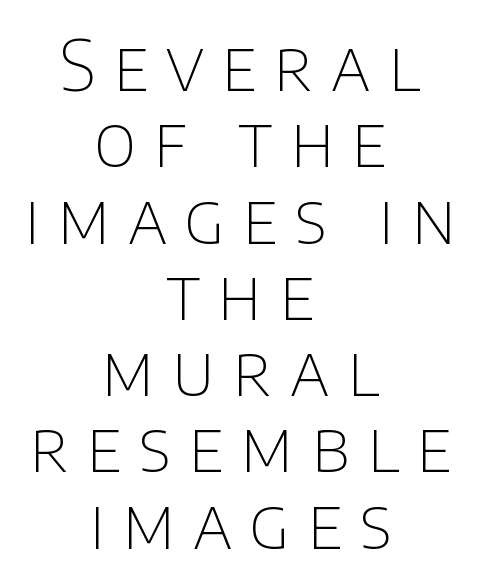
{"serif": "no", "italic": "no", "bold": "no", "weight": "thin", "width": "normal", "stroke_contrast": "low", "x_height": "large", "monospaced": "no", "underline": "no", "align": "center", "line_spacing": "tight", "line_spacing_ratio": 1.09, "letter_spacing": "wide", "letter_spacing_em": 0.25, "glyph_px": 70}
